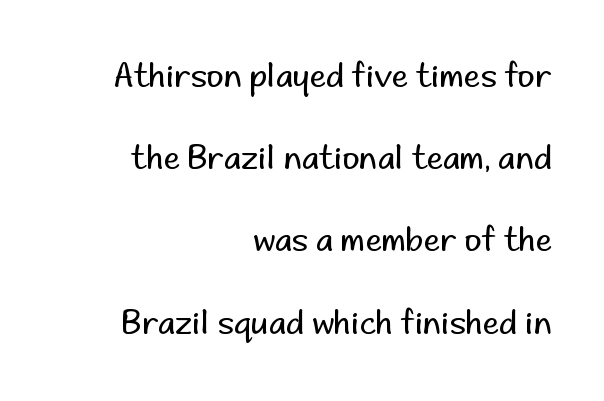
Q: Is the text bold? A: No.
Q: Is the text italic (slanted)? A: No, it is upright.
Q: Is the typeface a serif or a sans-serif typeface? A: Sans-serif.
Q: Is the text underlined? A: No.
Q: How is the paragraph aligned? A: Right-aligned.
Q: Is the spacing between letters normal or unusually wide? A: Normal.
Q: Is the spacing between lines tight, normal or loose? A: Loose.
Q: Width (condensed, normal, or wide)? A: Normal.
Q: Stroke contrast? A: Low.
Q: x-height? A: Small.
Q: Monospaced? A: No.
